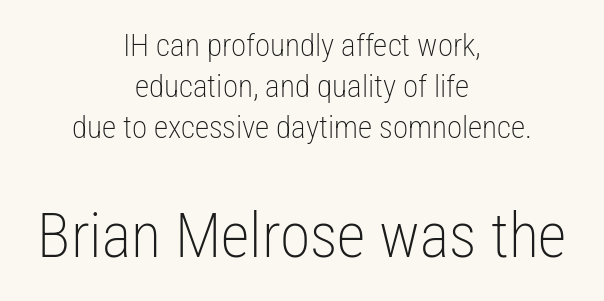
Q: Is the text bold? A: No.
Q: Is the text italic (slanted)? A: No, it is upright.
Q: Is the typeface a serif or a sans-serif typeface? A: Sans-serif.
Q: Is the text underlined? A: No.
Q: How is the paragraph aligned? A: Centered.
Q: Is the spacing between letters normal or unusually wide? A: Normal.
Q: Is the spacing between lines tight, normal or loose? A: Normal.
Q: Which block of text is set in a larger size, the first (top) or the second (bottom)? A: The second (bottom) one.
Q: Width (condensed, normal, or wide)? A: Condensed.
Q: Stroke contrast? A: Low.
Q: x-height? A: Medium.
Q: Monospaced? A: No.
